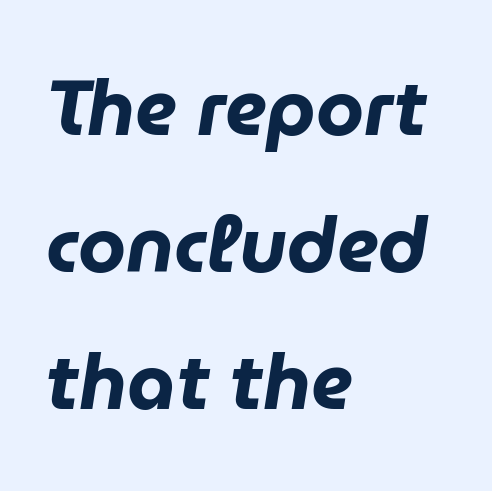
The image shows 77 px heavy type, italic (leaning right); set left-aligned, line spacing 1.78x, normal letter spacing, not underlined; low stroke contrast and a medium x-height.
